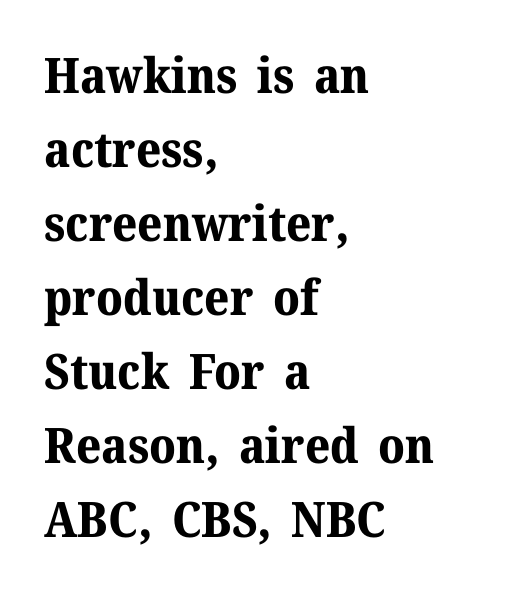
Q: Is the text bold? A: Yes.
Q: Is the text italic (slanted)? A: No, it is upright.
Q: Is the typeface a serif or a sans-serif typeface? A: Serif.
Q: Is the text underlined? A: No.
Q: How is the paragraph aligned? A: Left-aligned.
Q: Is the spacing between letters normal or unusually wide? A: Normal.
Q: Is the spacing between lines tight, normal or loose? A: Normal.
Q: Width (condensed, normal, or wide)? A: Normal.
Q: Stroke contrast? A: Medium.
Q: x-height? A: Medium.
Q: Monospaced? A: No.
